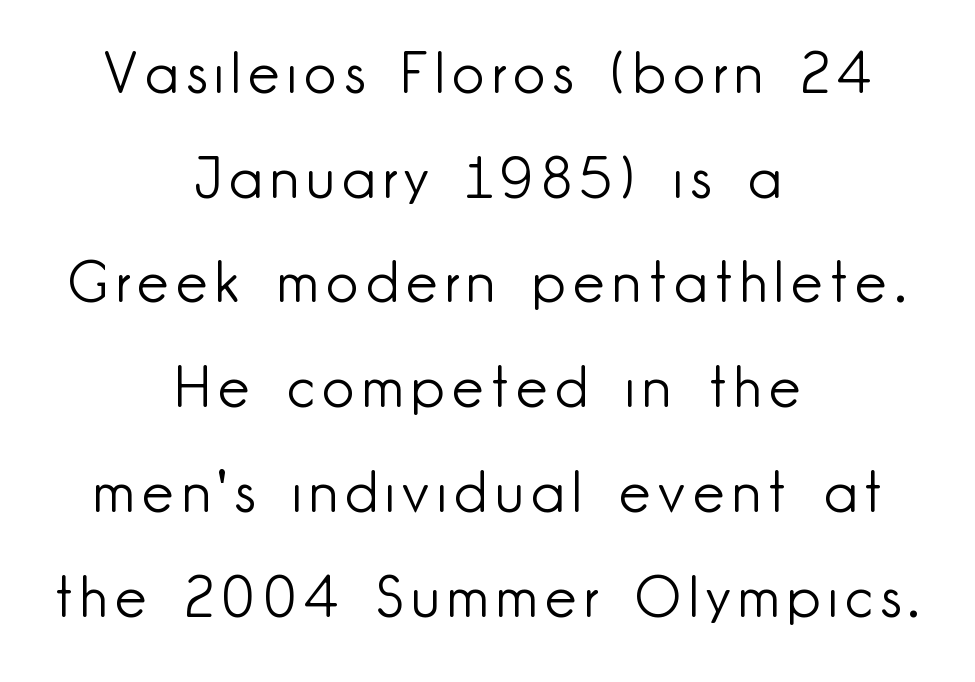
Q: Is the text bold? A: No.
Q: Is the text italic (slanted)? A: No, it is upright.
Q: Is the typeface a serif or a sans-serif typeface? A: Sans-serif.
Q: Is the text underlined? A: No.
Q: How is the paragraph aligned? A: Centered.
Q: Width (condensed, normal, or wide)? A: Normal.
Q: Stroke contrast? A: Low.
Q: x-height? A: Small.
Q: Monospaced? A: No.
